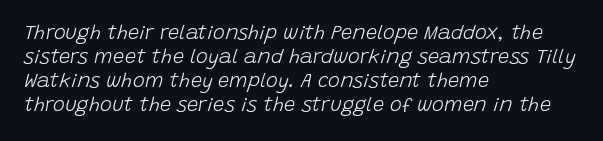
{"italic": "yes", "lean": "right", "slant_degrees": 15, "bold": "no", "underline": "no", "align": "left", "line_spacing_ratio": 1.2, "letter_spacing": "normal", "letter_spacing_em": 0.0, "glyph_px": 20}
